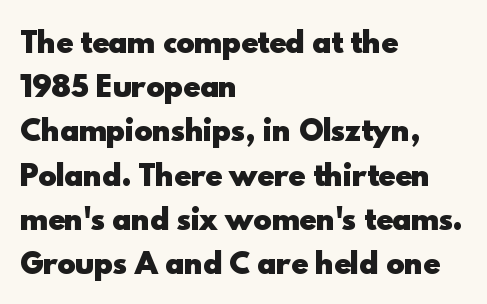
How would I describe the line gaps? Plain and ordinary. Emphasis by weight is at full strength: bold. Character widths vary here, with narrow letters taking less room than wide ones. How are the letters spaced? Ordinarily, with no added tracking. The letters carry no serifs — their stems end cleanly without finishing strokes.
